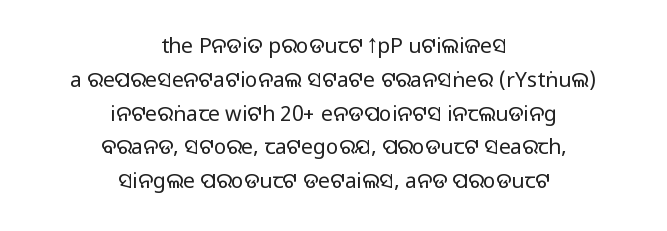
{"italic": "no", "bold": "no", "underline": "no", "align": "center", "line_spacing": "normal", "line_spacing_ratio": 1.61, "letter_spacing": "normal", "letter_spacing_em": 0.0, "glyph_px": 21}
